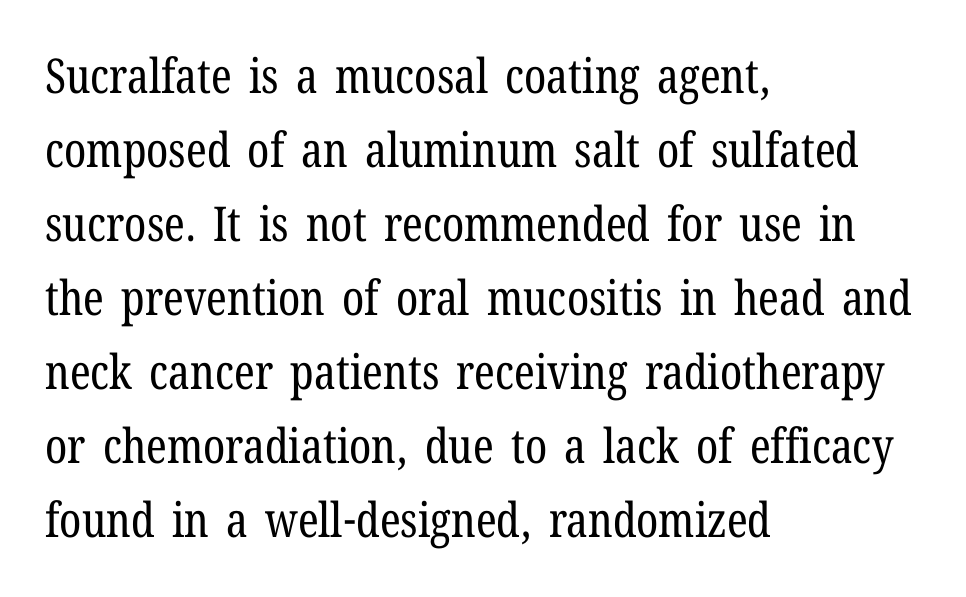
The image shows 48 px regular-weight, condensed serif type, upright; set left-aligned, normal line spacing (1.54x), normal letter spacing, not underlined; low stroke contrast and a medium x-height.
